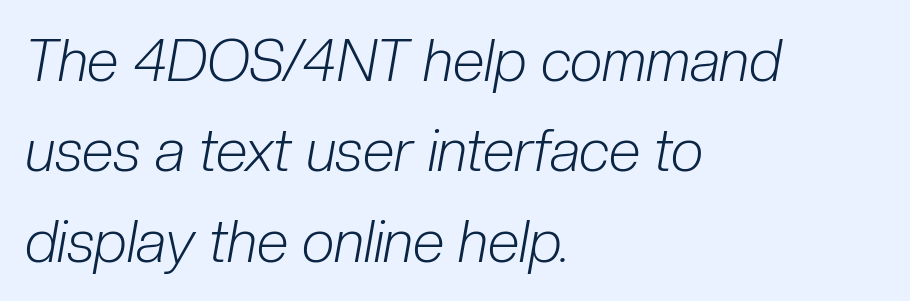
The image shows 58 px light, condensed type, italic (leaning right); set left-aligned, normal line spacing (1.56x), normal letter spacing, not underlined; low stroke contrast and a medium x-height.
